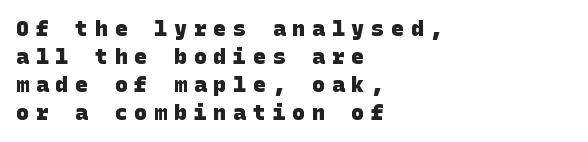
{"bold": "yes", "underline": "no", "align": "left", "line_spacing": "normal", "line_spacing_ratio": 1.33, "letter_spacing": "wide", "letter_spacing_em": 0.34, "glyph_px": 21}
